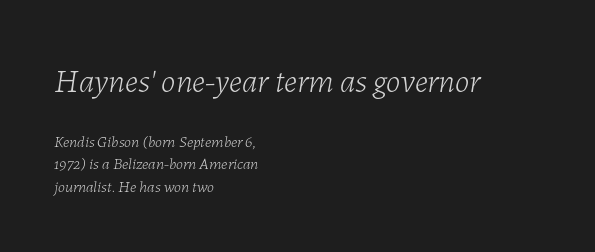
A clean baseline with only descenders dipping below it. Left-aligned paragraph, ragged on the right. Think of a printed novel: that variable character pitch is what you see here. Every character sits at an angle, as italics do. Here the glyphs are tracked normally, forming tight word shapes.
